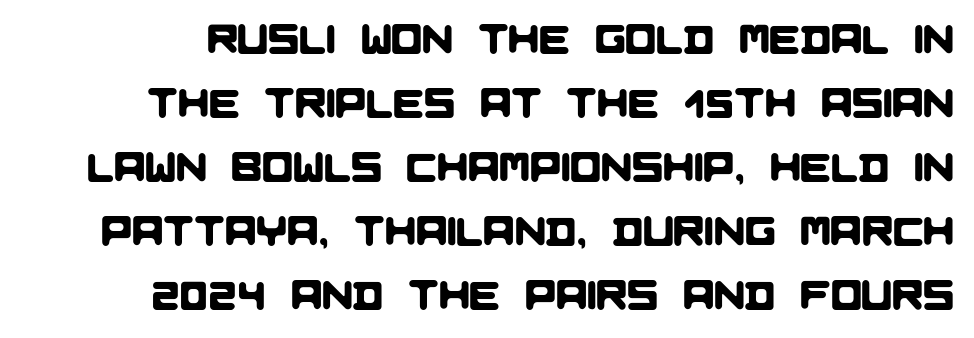
{"serif": "no", "width": "normal", "stroke_contrast": "low", "x_height": "large", "monospaced": "no", "underline": "no", "line_spacing": "normal", "line_spacing_ratio": 1.56, "letter_spacing": "normal", "letter_spacing_em": 0.0, "glyph_px": 41}
